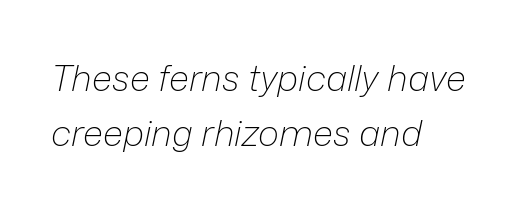
The image shows 36 px light type, italic (leaning right); set left-aligned, normal line spacing (1.52x), normal letter spacing, not underlined; low stroke contrast and a medium x-height.
